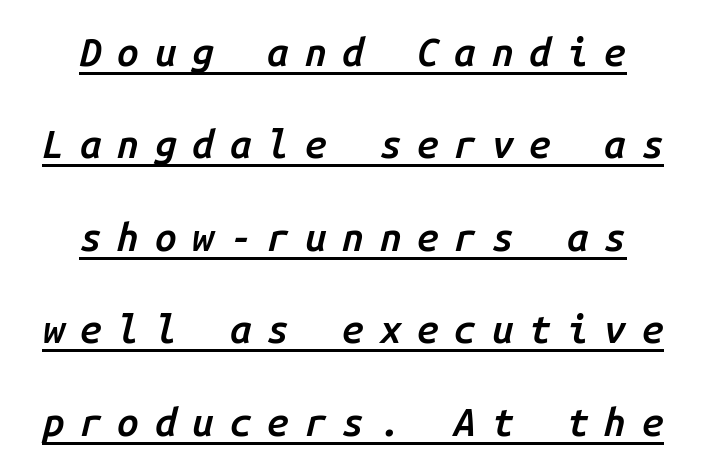
{"italic": "yes", "lean": "right", "slant_degrees": 14, "bold": "semi", "weight": "semibold", "width": "normal", "stroke_contrast": "low", "x_height": "medium", "monospaced": "yes", "underline": "yes", "align": "center", "line_spacing": "loose", "line_spacing_ratio": 2.37, "letter_spacing": "wide", "letter_spacing_em": 0.4, "glyph_px": 39}
